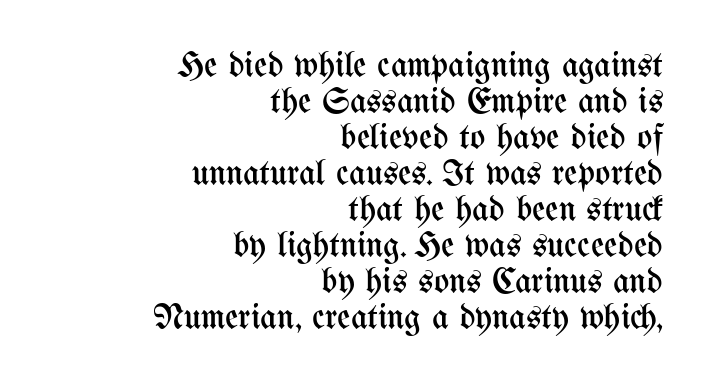
Q: Is the text bold? A: No.
Q: Is the text italic (slanted)? A: No, it is upright.
Q: Is the text underlined? A: No.
Q: How is the paragraph aligned? A: Right-aligned.
Q: Is the spacing between letters normal or unusually wide? A: Normal.
Q: Is the spacing between lines tight, normal or loose? A: Tight.
Q: Width (condensed, normal, or wide)? A: Condensed.
Q: Stroke contrast? A: Medium.
Q: x-height? A: Medium.
Q: Monospaced? A: No.
